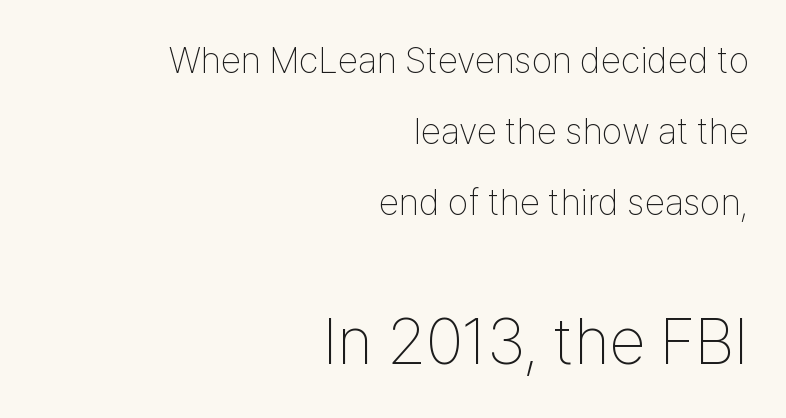
Is there much room between lines? Yes — plenty of vertical air separates them. Nope, no serifs anywhere on these letters. One-word summary of the alignment: right. Larger block? The one below; the one above is distinctly smaller.
